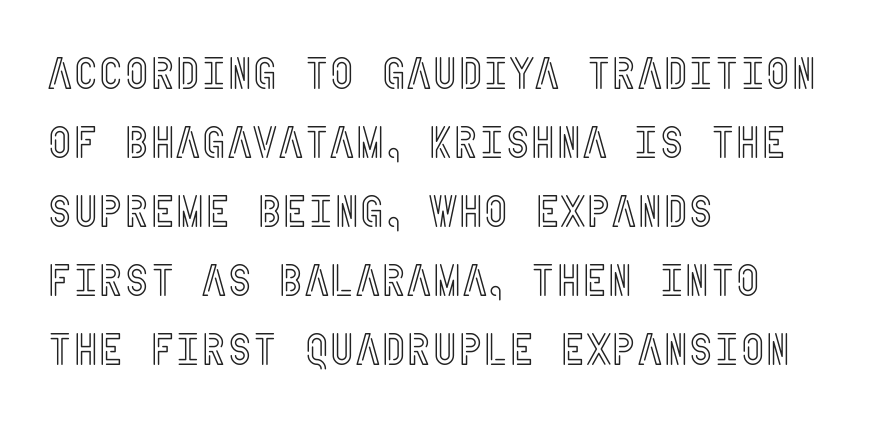
Each new line begins a customary step beneath the previous one. Between one letter and the next there's only the usual sliver of space. No word sits above an underline. The typesetter chose a ragged-right arrangement here. Is there any slant? The stems are plumb.
